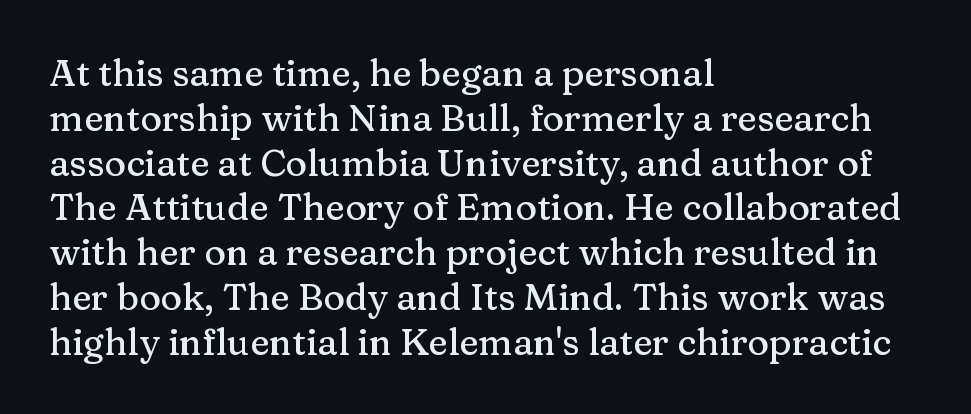
{"serif": "yes", "italic": "no", "width": "normal", "stroke_contrast": "medium", "x_height": "medium", "monospaced": "no", "underline": "no", "align": "left", "line_spacing_ratio": 1.21, "letter_spacing": "normal", "letter_spacing_em": 0.0, "glyph_px": 37}
